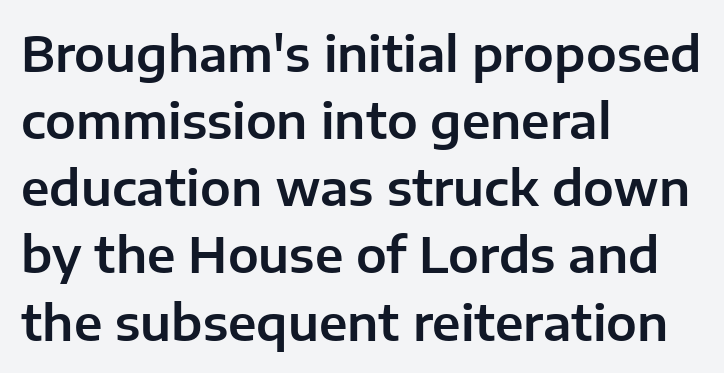
Q: Is the text italic (slanted)? A: No, it is upright.
Q: Is the typeface a serif or a sans-serif typeface? A: Sans-serif.
Q: Is the text underlined? A: No.
Q: How is the paragraph aligned? A: Left-aligned.
Q: Is the spacing between letters normal or unusually wide? A: Normal.
Q: Is the spacing between lines tight, normal or loose? A: Normal.
Q: Width (condensed, normal, or wide)? A: Normal.
Q: Stroke contrast? A: Low.
Q: x-height? A: Medium.
Q: Monospaced? A: No.
